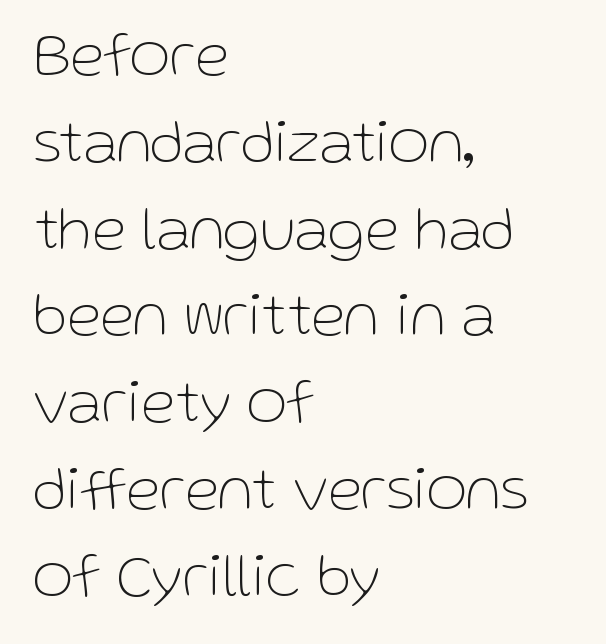
The font family rendered here belongs to the sans-serif group. No chunkiness to these letters — they're not bold. Unlike italic type, these characters show no tilt at all. Varying glyph widths throughout — classic text-font behaviour. A clean baseline with only descenders dipping below it.
